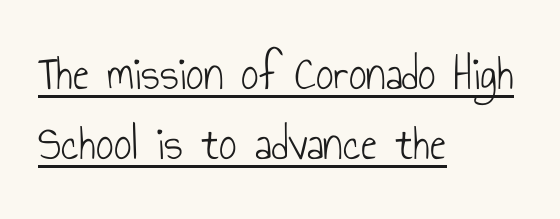
{"serif": "no", "italic": "no", "bold": "no", "weight": "light", "width": "condensed", "stroke_contrast": "low", "x_height": "small", "monospaced": "no", "underline": "yes", "align": "left", "line_spacing": "normal", "line_spacing_ratio": 1.43, "letter_spacing": "normal", "letter_spacing_em": 0.0, "glyph_px": 49}
